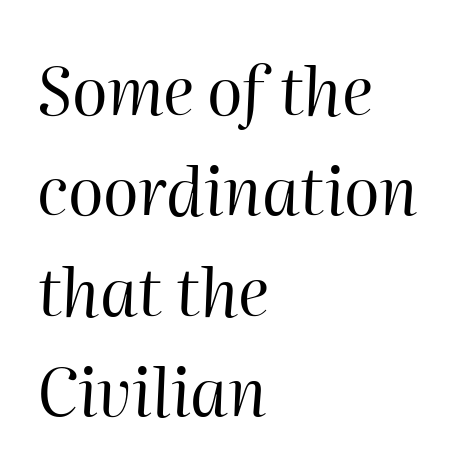
Q: Is the text bold? A: No.
Q: Is the text italic (slanted)? A: Yes, it leans right by about 2 degrees.
Q: Is the text underlined? A: No.
Q: How is the paragraph aligned? A: Left-aligned.
Q: Is the spacing between letters normal or unusually wide? A: Normal.
Q: Is the spacing between lines tight, normal or loose? A: Normal.
Q: Width (condensed, normal, or wide)? A: Normal.
Q: Stroke contrast? A: High.
Q: x-height? A: Medium.
Q: Monospaced? A: No.
